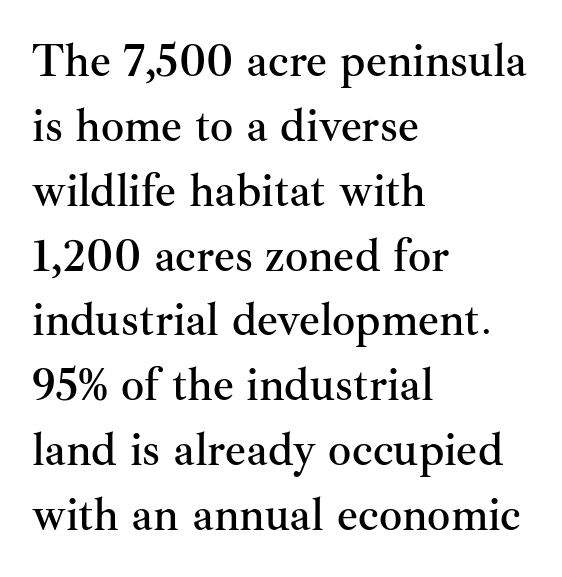
Each line starts at the same left margin while the right side varies. Rows of type keep a routine distance in the vertical direction. Caption: standard tracking, unaltered. I'd call this a serif setting — the letters wear small feet. A typesetter would call this proportional, since set widths differ per character.
